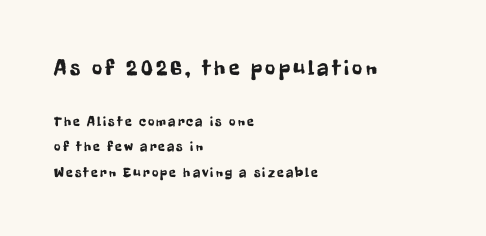
The image shows 22 px text type, upright; set left-aligned, line spacing 1.83x, not underlined; the first (top) block is 1.57x larger.
